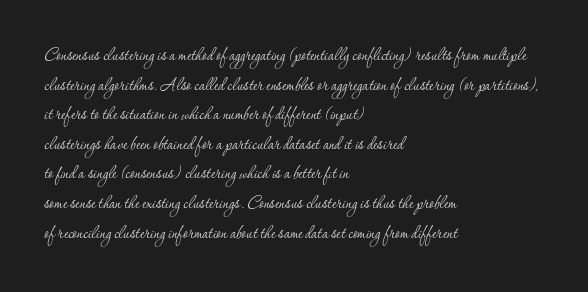
Quick note: underline off. The text block is weighted toward the left margin, trailing off unevenly rightward. This rendering leaves character spacing at its baseline value. Vertical spacing — default.
